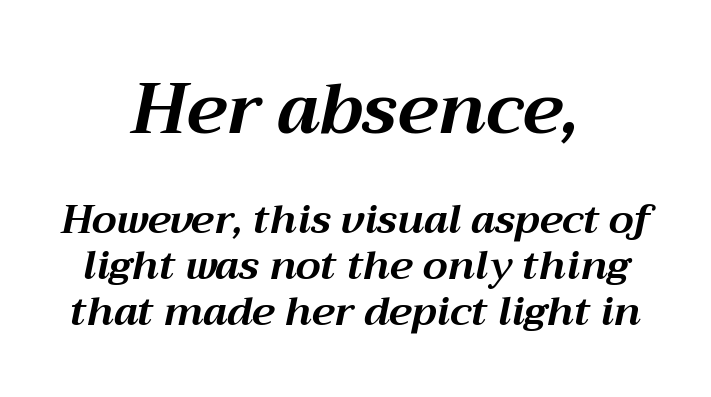
The passage shown is not underscored anywhere. Varying glyph widths throughout — classic text-font behaviour. Block one is the big one; block two sits smaller underneath. Plenty of ink on the page — the face is bold. Rows of type sit shoulder to shoulder in the vertical direction. Observe the lean: these are italic letterforms.
